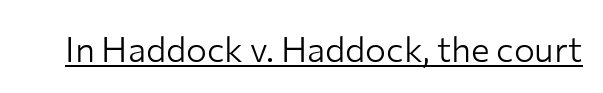
{"serif": "no", "italic": "no", "bold": "no", "weight": "light", "width": "normal", "stroke_contrast": "low", "x_height": "medium", "monospaced": "no", "underline": "yes", "letter_spacing": "normal", "letter_spacing_em": 0.0, "glyph_px": 35}
